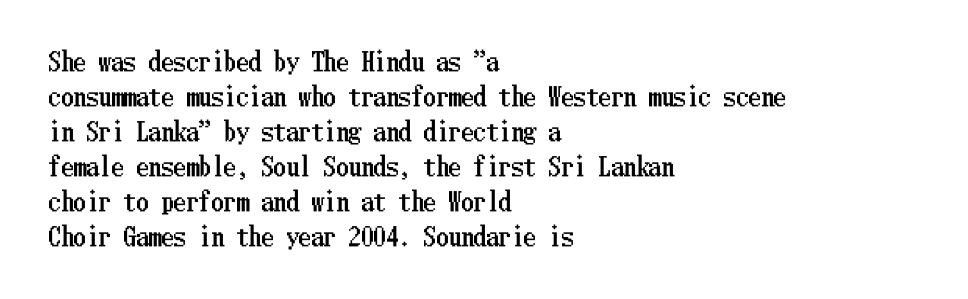
The rendering uses a moderate line-height, typical for paragraphs. A typesetter would call this zero additional tracking. Teacher's note: observe the even left margin — that is flush-left alignment. The string is rendered with underlining switched off. Posture: straight, roman, zero tilt.
